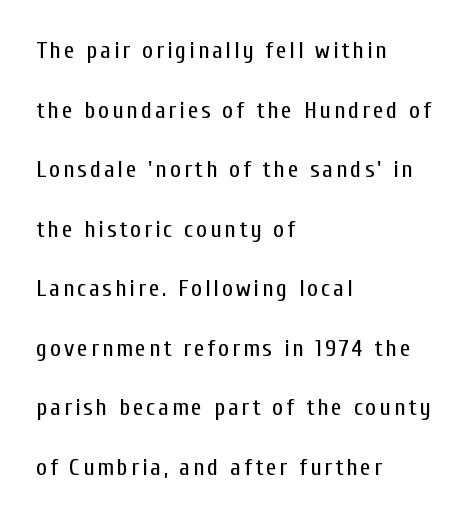
The image shows 24 px text type, upright; set left-aligned, loose line spacing (2.48x), not underlined.
